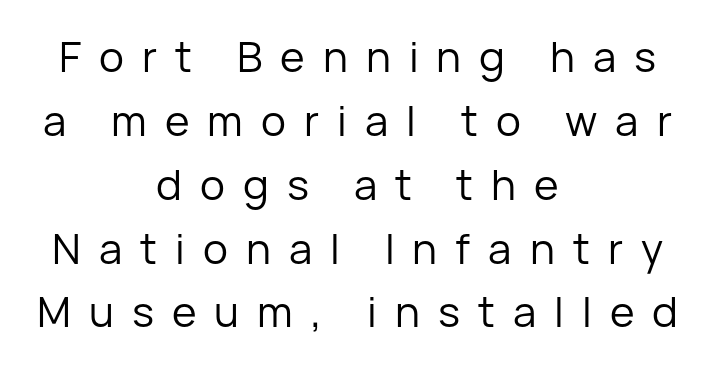
{"serif": "no", "italic": "no", "bold": "no", "weight": "regular", "width": "normal", "stroke_contrast": "low", "x_height": "medium", "monospaced": "no", "underline": "no", "align": "center", "line_spacing": "normal", "line_spacing_ratio": 1.52, "letter_spacing": "wide", "letter_spacing_em": 0.43, "glyph_px": 42}
